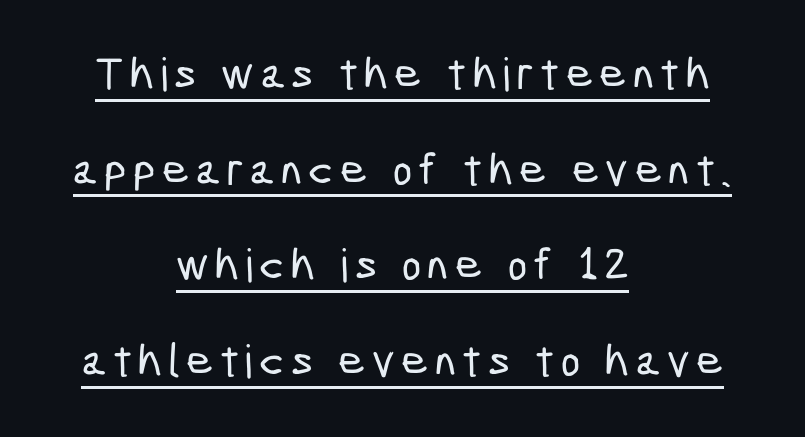
{"serif": "no", "width": "condensed", "stroke_contrast": "low", "x_height": "medium", "monospaced": "no", "underline": "yes", "align": "center", "line_spacing": "loose", "line_spacing_ratio": 2.08, "glyph_px": 46}
